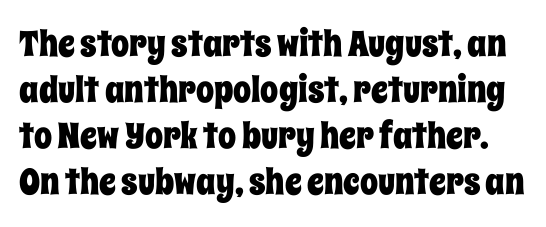
{"italic": "no", "width": "condensed", "stroke_contrast": "low", "x_height": "large", "monospaced": "no", "underline": "no", "line_spacing": "normal", "line_spacing_ratio": 1.28, "letter_spacing": "normal", "letter_spacing_em": 0.0, "glyph_px": 36}
